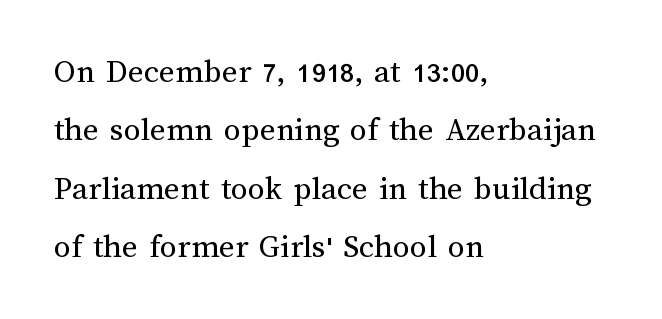
The lines are quadded left. A bare baseline throughout the passage. The passage shown is typed in a proportional face where columns would drift. Characters follow at the spacing the type designer built in. Does the lettering tilt? It doesn't — this is upright. The weight tops out at a normal text grade.
